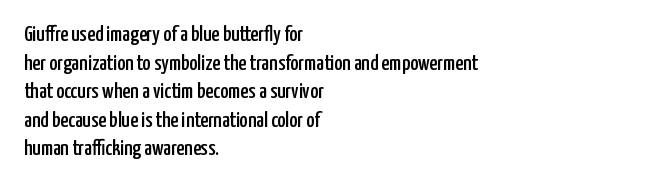
Q: Is the text italic (slanted)? A: No, it is upright.
Q: Is the text underlined? A: No.
Q: How is the paragraph aligned? A: Left-aligned.
Q: Is the spacing between letters normal or unusually wide? A: Normal.
Q: Is the spacing between lines tight, normal or loose? A: Normal.
